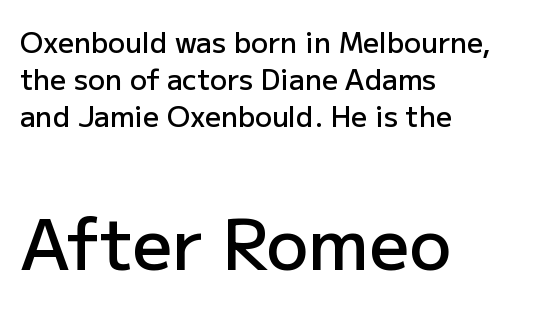
The image shows 70 px semibold sans-serif type, upright; set left-aligned, normal line spacing (1.33x), normal letter spacing, not underlined; the second (bottom) block is 2.5x larger; low stroke contrast and a medium x-height.
